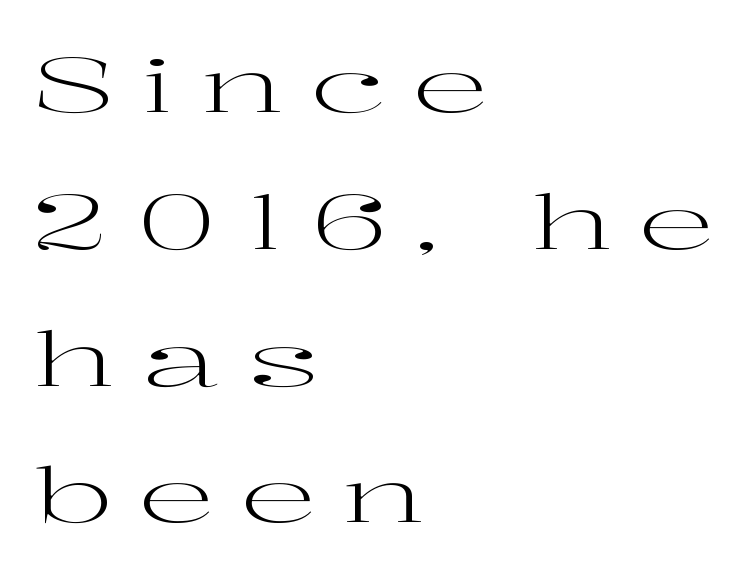
Q: Is the text bold? A: No.
Q: Is the text italic (slanted)? A: No, it is upright.
Q: Is the typeface a serif or a sans-serif typeface? A: Serif.
Q: Is the text underlined? A: No.
Q: How is the paragraph aligned? A: Left-aligned.
Q: Is the spacing between letters normal or unusually wide? A: Unusually wide.
Q: Width (condensed, normal, or wide)? A: Wide.
Q: Stroke contrast? A: High.
Q: x-height? A: Medium.
Q: Monospaced? A: No.
